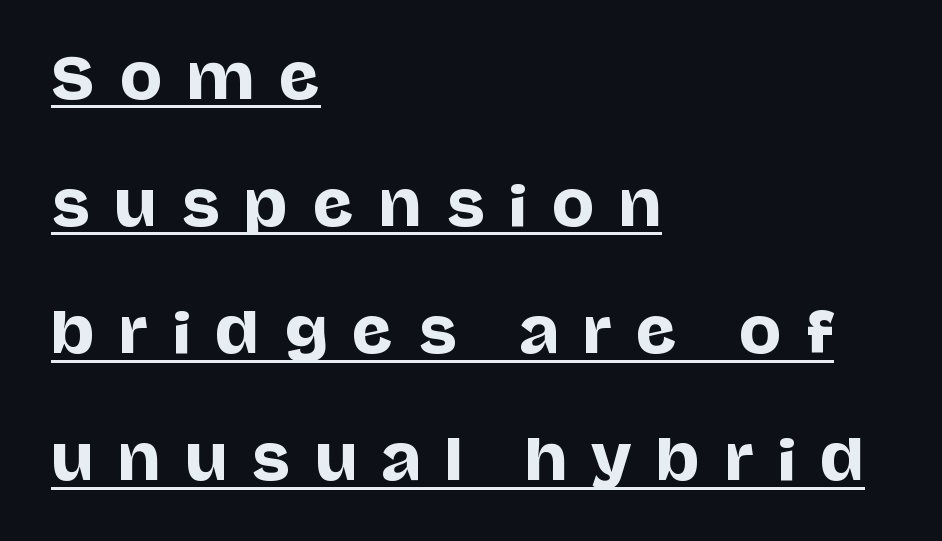
This is the regular roman posture of the typeface. The compositor pushed each line to the left boundary. Classification — sans serif. Is this a fixed-width face? No — the glyphs have proportional, varying widths.
